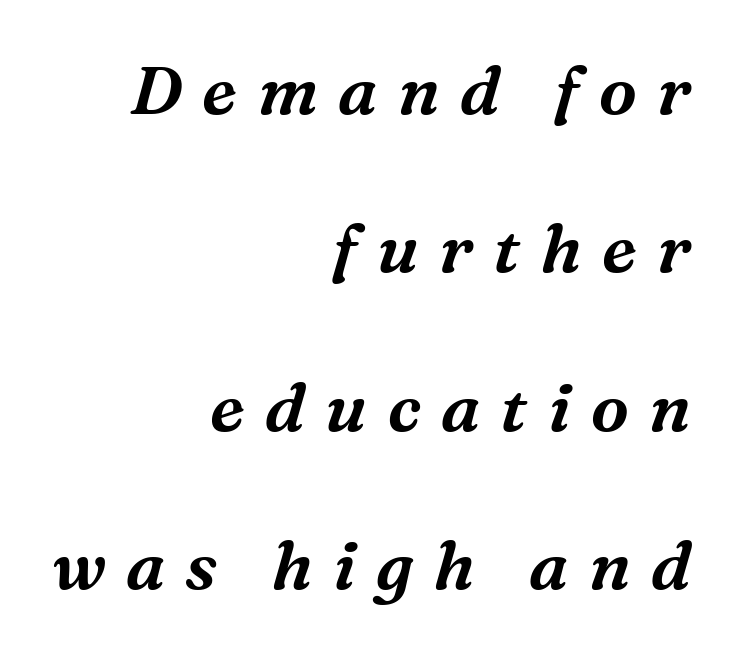
Q: Is the text italic (slanted)? A: Yes, it leans right by about 16 degrees.
Q: Is the typeface a serif or a sans-serif typeface? A: Serif.
Q: Is the text underlined? A: No.
Q: How is the paragraph aligned? A: Right-aligned.
Q: Is the spacing between letters normal or unusually wide? A: Unusually wide.
Q: Is the spacing between lines tight, normal or loose? A: Loose.
Q: Width (condensed, normal, or wide)? A: Normal.
Q: Stroke contrast? A: Medium.
Q: x-height? A: Medium.
Q: Monospaced? A: No.
